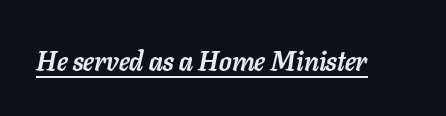
Each line of the rendering has a horizontal stroke beneath the glyphs. Bold? Absolutely — the strokes are thick and heavy. Standard letterfit; no display-style spreading of the glyphs. Emphasis-style slanted type is in use.
